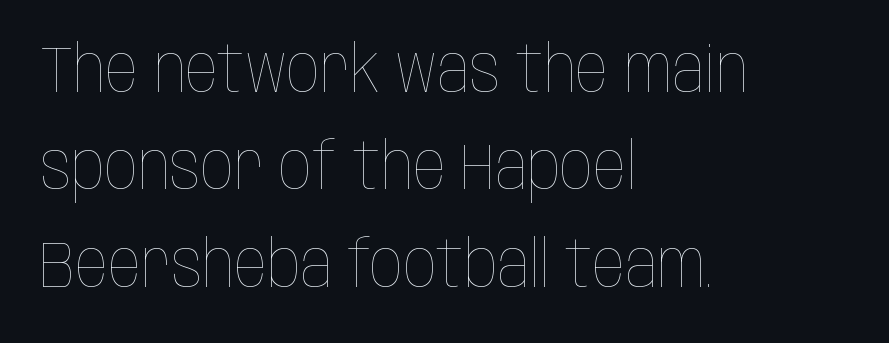
Q: Is the text bold? A: No.
Q: Is the text italic (slanted)? A: No, it is upright.
Q: Is the text underlined? A: No.
Q: How is the paragraph aligned? A: Left-aligned.
Q: Is the spacing between letters normal or unusually wide? A: Normal.
Q: Is the spacing between lines tight, normal or loose? A: Normal.
Q: Width (condensed, normal, or wide)? A: Condensed.
Q: Stroke contrast? A: Low.
Q: x-height? A: Large.
Q: Monospaced? A: No.
